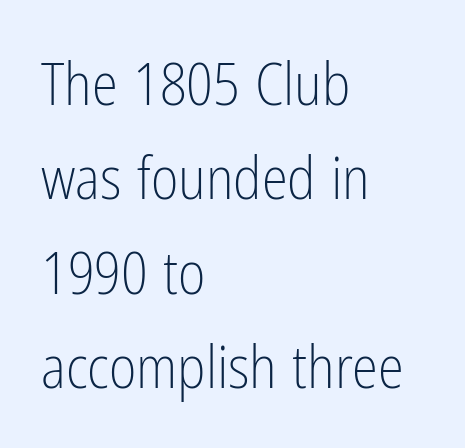
The image shows 59 px light, condensed sans-serif type, upright; set left-aligned, normal line spacing (1.6x), normal letter spacing, not underlined; low stroke contrast and a medium x-height.
